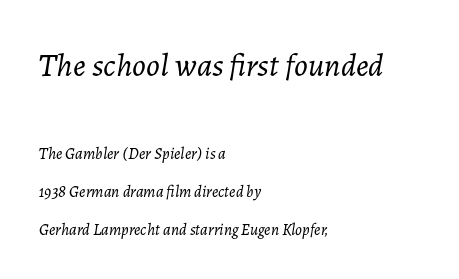
The image shows 32 px light type, italic (leaning right); set left-aligned, loose line spacing (2.36x), normal letter spacing, not underlined; the first (top) block is 2.0x larger; low stroke contrast and a medium x-height.
